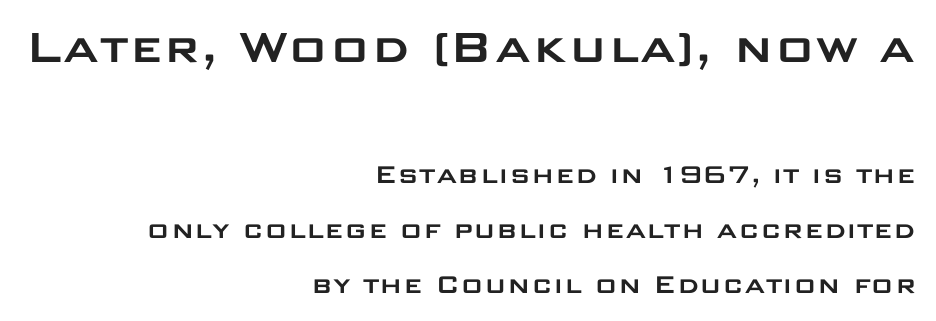
Varying glyph widths throughout — classic text-font behaviour. Students, note that the glyphs here touch the page at normal intervals. The lines in this sample share a right terminus and differ only in where they begin. The foot of each line stays bare and open. Does the type have serifs? No, each stem ends abruptly. This is roman type, the default non-slanted kind.
